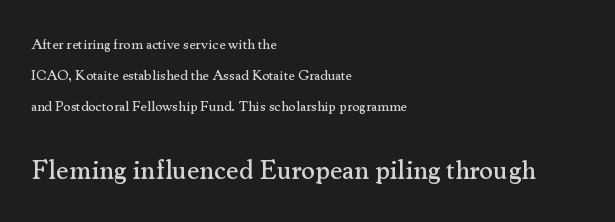
The image shows 27 px text type, upright; set left-aligned, loose line spacing (2.2x), normal letter spacing, not underlined; the second (bottom) block is 1.93x larger.
